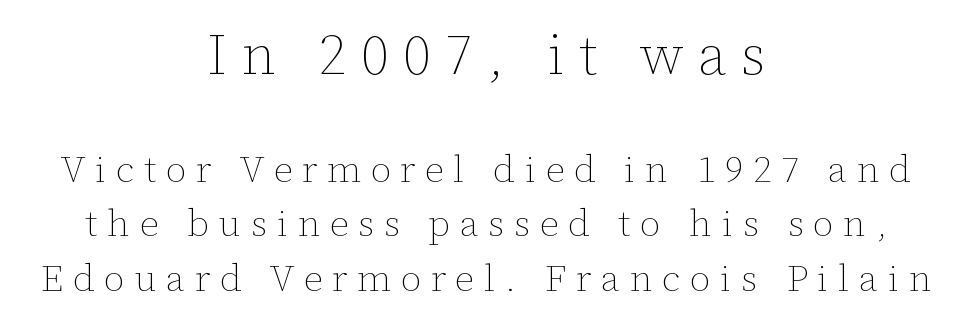
Q: Is the text bold? A: No.
Q: Is the text italic (slanted)? A: No, it is upright.
Q: Is the text underlined? A: No.
Q: How is the paragraph aligned? A: Centered.
Q: Is the spacing between letters normal or unusually wide? A: Unusually wide.
Q: Is the spacing between lines tight, normal or loose? A: Normal.
Q: Which block of text is set in a larger size, the first (top) or the second (bottom)? A: The first (top) one.
Q: Width (condensed, normal, or wide)? A: Normal.
Q: Stroke contrast? A: Low.
Q: x-height? A: Medium.
Q: Monospaced? A: No.
